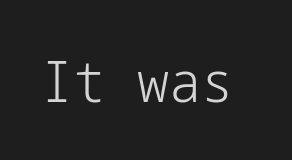
The image shows 57 px light sans-serif type, upright; set normal letter spacing, not underlined; low stroke contrast and a medium x-height.
